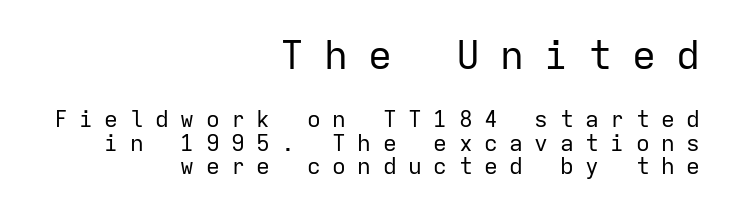
Q: Is the text bold? A: No.
Q: Is the text italic (slanted)? A: No, it is upright.
Q: Is the typeface a serif or a sans-serif typeface? A: Sans-serif.
Q: Is the text underlined? A: No.
Q: How is the paragraph aligned? A: Right-aligned.
Q: Is the spacing between letters normal or unusually wide? A: Unusually wide.
Q: Is the spacing between lines tight, normal or loose? A: Tight.
Q: Which block of text is set in a larger size, the first (top) or the second (bottom)? A: The first (top) one.
Q: Width (condensed, normal, or wide)? A: Normal.
Q: Stroke contrast? A: Low.
Q: x-height? A: Medium.
Q: Monospaced? A: Yes.
